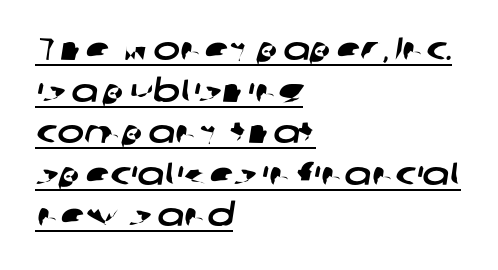
The image shows 32 px wide sans-serif type; set left-aligned, normal line spacing (1.3x), normal letter spacing, underlined; low stroke contrast and a medium x-height.
